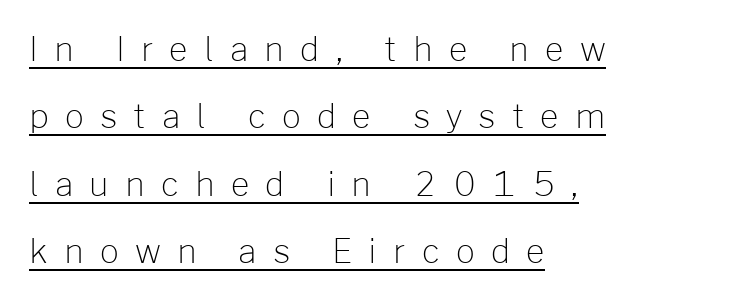
The image shows 33 px light sans-serif type, upright; set left-aligned, loose line spacing (2.04x), unusually wide letter spacing (+0.49 em), underlined; low stroke contrast and a medium x-height.
